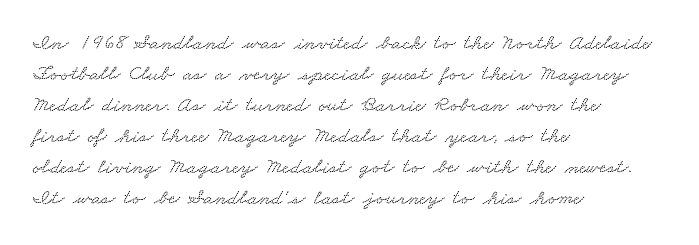
In CSS terms this would be text-align: left. Type without underlining. Does the leading feel generous? No, just average. Does extra space separate the letters? No, they use regular spacing.
